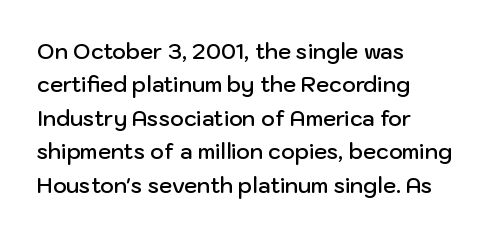
Typographic density is moderately raised because the face is semibold. Letter spacing: default. Vertically, the passage feels balanced, rows spaced as you'd expect. In terms of posture, this sample is upright. These lines stack with their left ends in a neat column.
